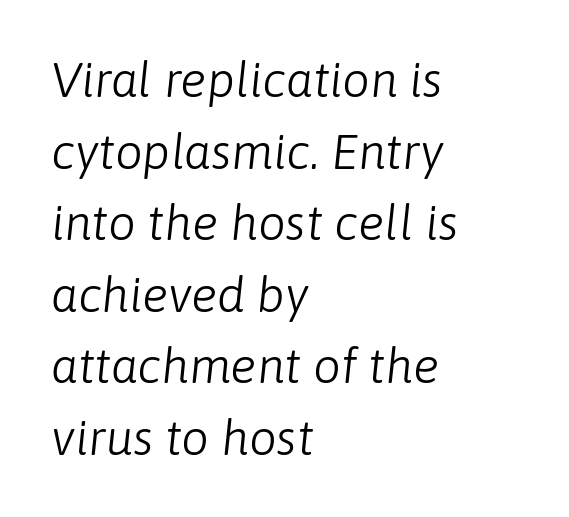
Q: Is the text bold? A: No.
Q: Is the text italic (slanted)? A: Yes, it leans right by about 6 degrees.
Q: Is the text underlined? A: No.
Q: How is the paragraph aligned? A: Left-aligned.
Q: Is the spacing between letters normal or unusually wide? A: Normal.
Q: Is the spacing between lines tight, normal or loose? A: Normal.
Q: Width (condensed, normal, or wide)? A: Normal.
Q: Stroke contrast? A: Low.
Q: x-height? A: Medium.
Q: Monospaced? A: No.
